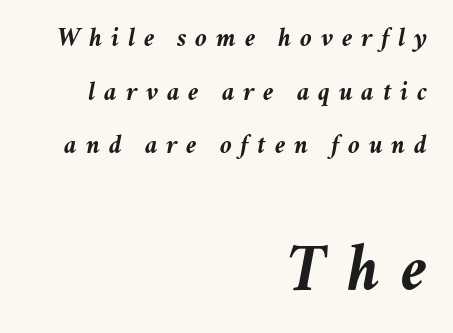
{"italic": "yes", "lean": "right", "slant_degrees": 11, "bold": "yes", "weight": "semibold", "width": "normal", "stroke_contrast": "medium", "x_height": "medium", "monospaced": "no", "underline": "no", "align": "right", "line_spacing": "loose", "line_spacing_ratio": 1.99, "letter_spacing": "wide", "letter_spacing_em": 0.32, "larger_block": "second", "size_ratio": 2.48, "glyph_px": 67}
